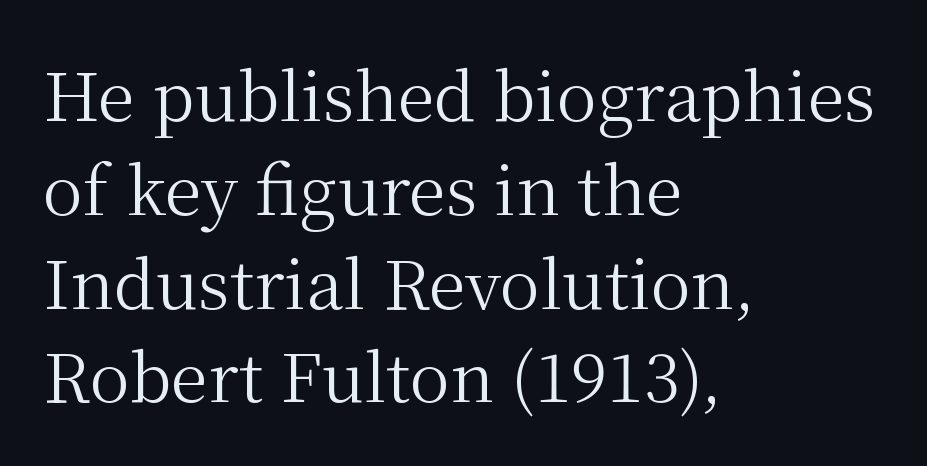
{"serif": "yes", "italic": "no", "bold": "no", "weight": "regular", "width": "normal", "stroke_contrast": "medium", "x_height": "medium", "monospaced": "no", "underline": "no", "align": "left", "line_spacing": "normal", "line_spacing_ratio": 1.4, "letter_spacing": "normal", "letter_spacing_em": 0.0, "glyph_px": 67}
